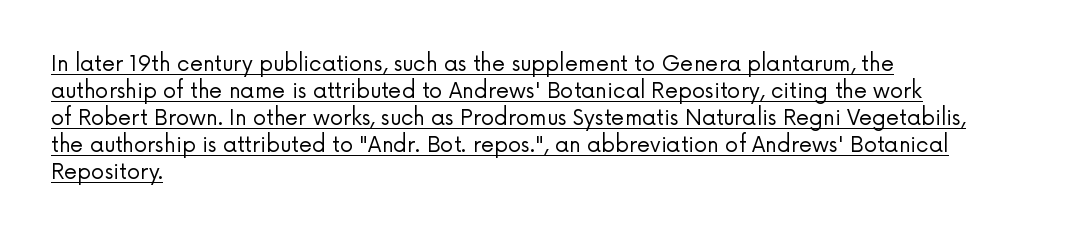
The image shows 21 px text type, upright; set left-aligned, normal line spacing (1.28x), normal letter spacing, underlined.
